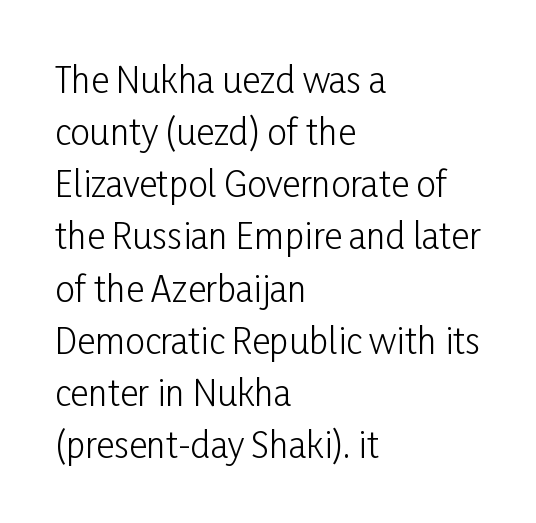
Q: Is the text bold? A: No.
Q: Is the text italic (slanted)? A: No, it is upright.
Q: Is the typeface a serif or a sans-serif typeface? A: Sans-serif.
Q: Is the text underlined? A: No.
Q: How is the paragraph aligned? A: Left-aligned.
Q: Is the spacing between letters normal or unusually wide? A: Normal.
Q: Is the spacing between lines tight, normal or loose? A: Normal.
Q: Width (condensed, normal, or wide)? A: Condensed.
Q: Stroke contrast? A: Low.
Q: x-height? A: Medium.
Q: Monospaced? A: No.
